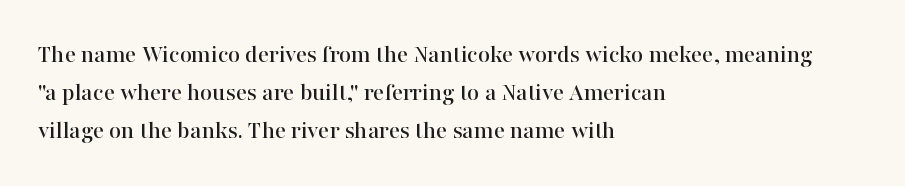
The image shows 26 px text type, upright; set left-aligned, normal line spacing (1.47x), normal letter spacing, not underlined.
